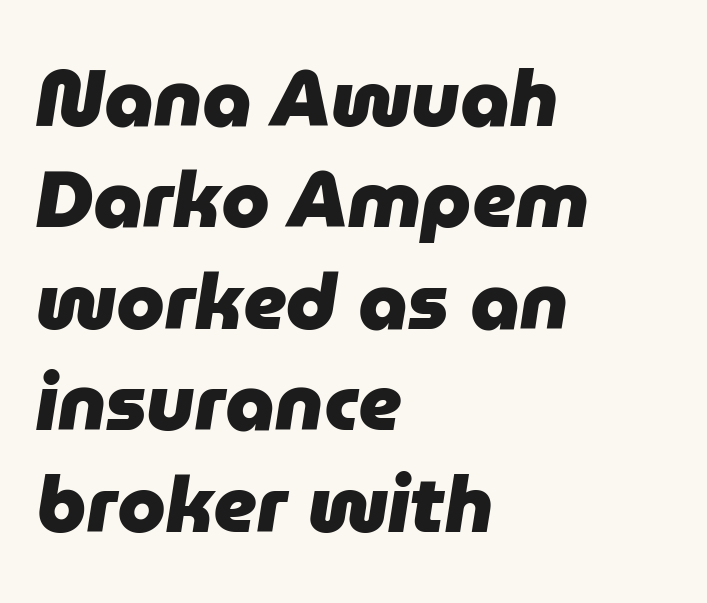
Q: Is the text bold? A: Yes.
Q: Is the text italic (slanted)? A: Yes, it leans right by about 9 degrees.
Q: Is the text underlined? A: No.
Q: How is the paragraph aligned? A: Left-aligned.
Q: Is the spacing between letters normal or unusually wide? A: Normal.
Q: Is the spacing between lines tight, normal or loose? A: Normal.
Q: Width (condensed, normal, or wide)? A: Normal.
Q: Stroke contrast? A: Low.
Q: x-height? A: Medium.
Q: Monospaced? A: No.
